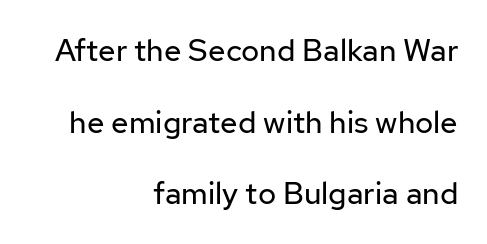
The image shows 31 px regular-weight sans-serif type, upright; set right-aligned, loose line spacing (2.31x), normal letter spacing, not underlined; low stroke contrast and a medium x-height.
